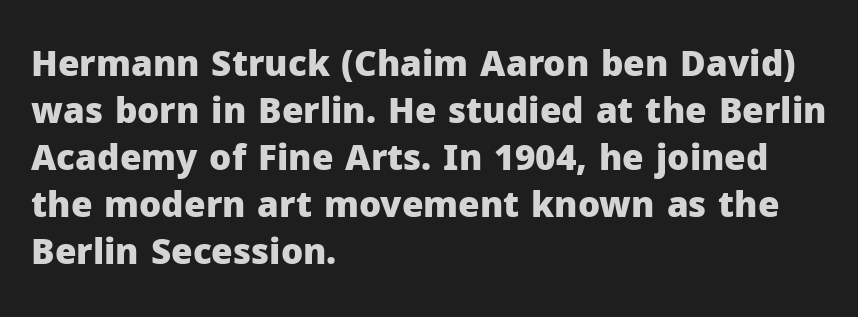
The image shows 35 px heavy sans-serif type, upright; set left-aligned, normal line spacing (1.34x), normal letter spacing, not underlined; low stroke contrast and a medium x-height.
